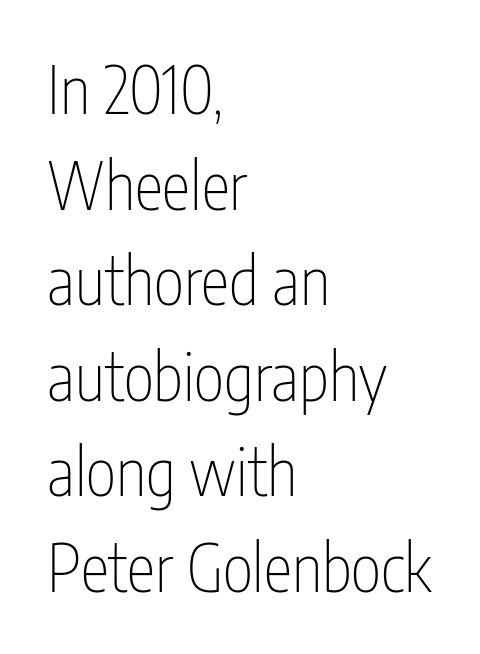
{"serif": "no", "italic": "no", "bold": "no", "weight": "thin", "width": "condensed", "stroke_contrast": "low", "x_height": "medium", "monospaced": "no", "underline": "no", "align": "left", "line_spacing": "normal", "line_spacing_ratio": 1.47, "letter_spacing": "normal", "letter_spacing_em": 0.0, "glyph_px": 65}
